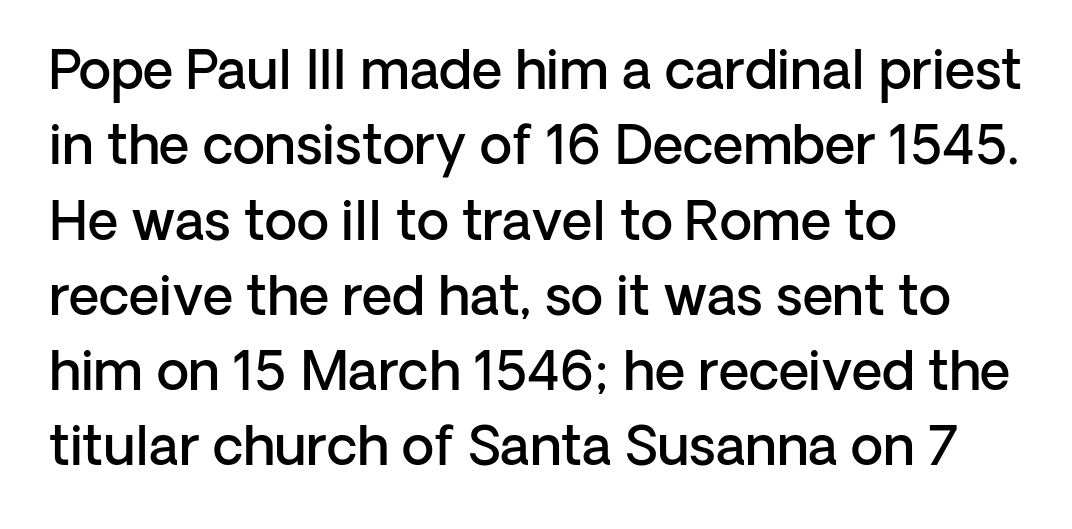
The image shows 53 px semibold sans-serif type, upright; set left-aligned, normal line spacing (1.42x), normal letter spacing, not underlined; low stroke contrast and a medium x-height.
